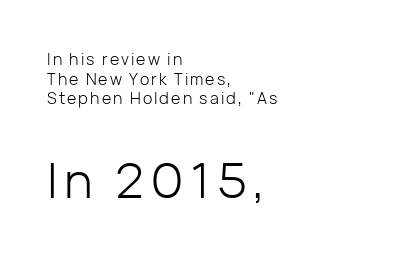
The image shows 49 px light sans-serif type, upright; set left-aligned, line spacing 1.23x, not underlined; the second (bottom) block is 3.06x larger; low stroke contrast and a medium x-height.
